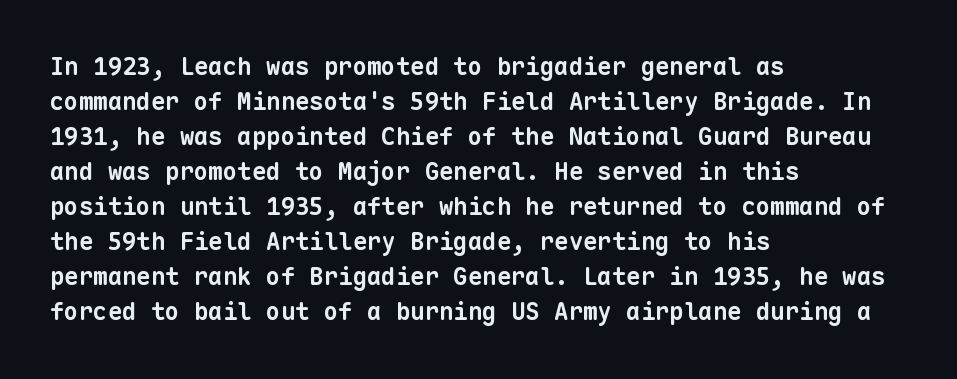
The image shows 24 px bold type; set left-aligned, normal line spacing (1.46x), normal letter spacing, not underlined.
